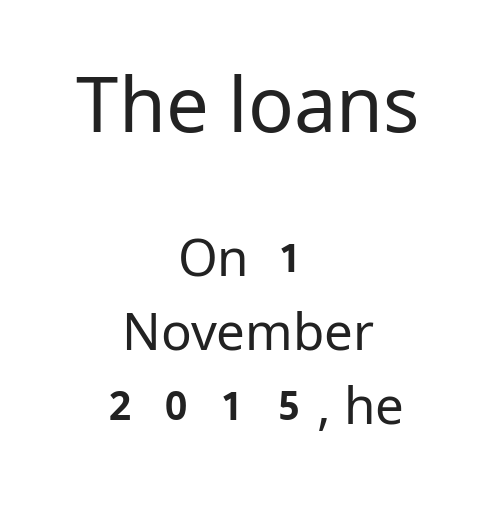
The image shows 76 px regular-weight sans-serif type, upright; set centered, normal line spacing (1.45x), normal letter spacing, not underlined; the first (top) block is 1.49x larger; low stroke contrast and a medium x-height.
